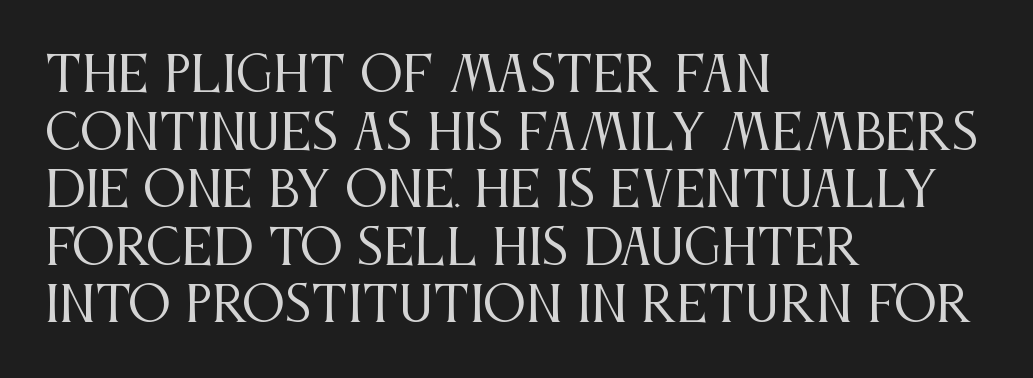
Alignment: flush left. Character widths vary here, with narrow letters taking less room than wide ones. The letters stand straight up with perfectly vertical stems. Is this a heavy cut? Hardly; it is regular or lighter. Is this a sans? No — the strokes have serifs. Compared with typical body copy, the letter spacing here is the same.
